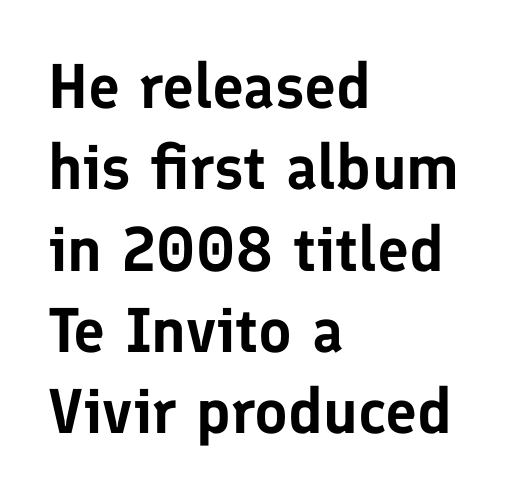
Q: Is the text italic (slanted)? A: No, it is upright.
Q: Is the typeface a serif or a sans-serif typeface? A: Sans-serif.
Q: Is the text underlined? A: No.
Q: How is the paragraph aligned? A: Left-aligned.
Q: Is the spacing between letters normal or unusually wide? A: Normal.
Q: Is the spacing between lines tight, normal or loose? A: Normal.
Q: Width (condensed, normal, or wide)? A: Normal.
Q: Stroke contrast? A: Low.
Q: x-height? A: Medium.
Q: Monospaced? A: No.
